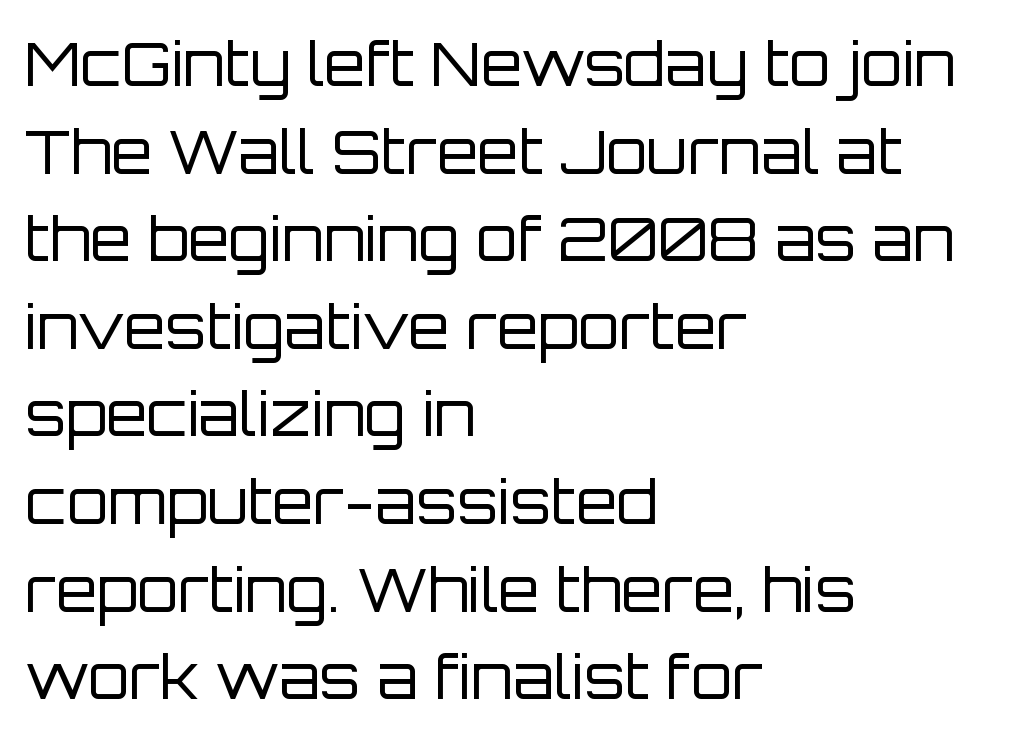
The image shows 60 px regular-weight sans-serif type, upright; set left-aligned, normal line spacing (1.46x), normal letter spacing, not underlined; low stroke contrast and a large x-height.
